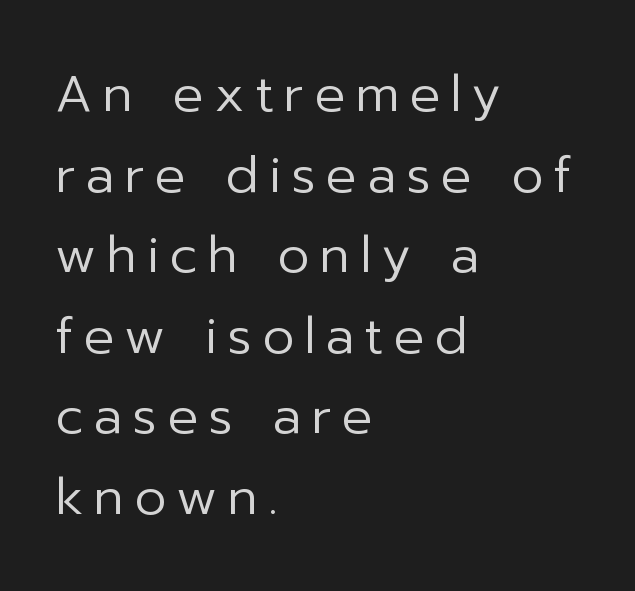
{"serif": "no", "italic": "no", "bold": "no", "weight": "regular", "width": "normal", "stroke_contrast": "low", "x_height": "medium", "monospaced": "no", "underline": "no", "align": "left", "line_spacing": "normal", "line_spacing_ratio": 1.58, "letter_spacing": "wide", "letter_spacing_em": 0.2, "glyph_px": 51}
